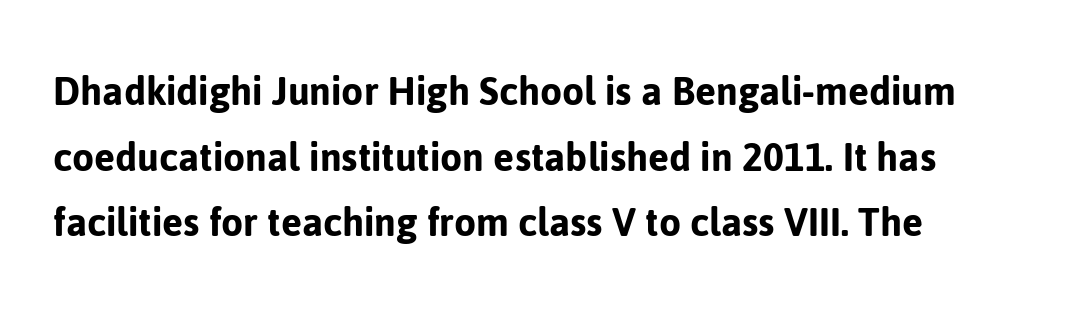
Letterform terminals end flat and unadorned throughout the passage. The face used here is rendered with its standard letterfit. It's the straight-up-and-down kind of type. Words float on clear page, feet unadorned. The paragraph has a hard left edge and a soft right edge.
